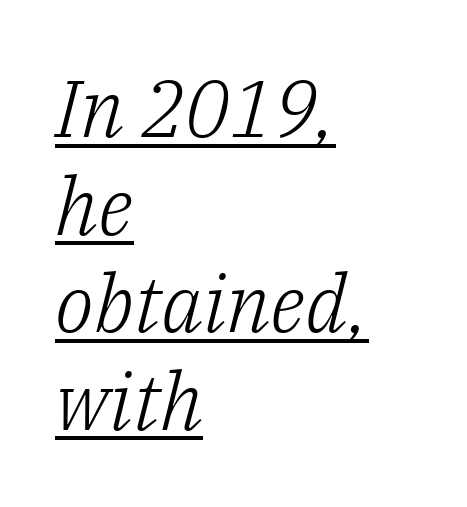
In designer terms, the underline attribute is active on this setting. Note the varied advance widths — an 'i' is clearly narrower than an 'm'. Rendered with sloped, italic letterforms. The characters are drawn with everyday or finer stroke widths.
